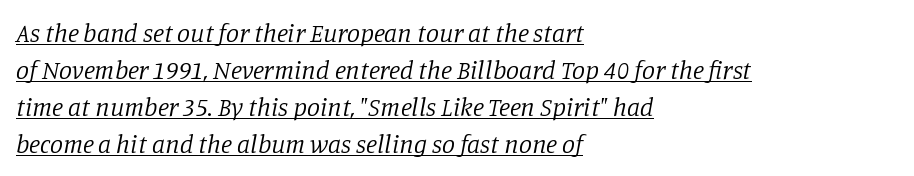
Characters are canted at an angle relative to the baseline's perpendicular. A typesetter would call this leading conventional body-copy spacing. The rag falls on the right side of this text block. Caption: face not bold, strokes unweighted.
